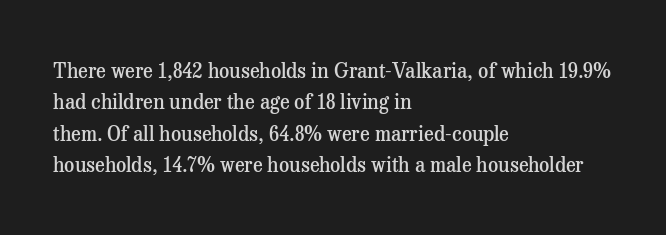
{"italic": "no", "bold": "semi", "underline": "no", "align": "left", "line_spacing": "normal", "line_spacing_ratio": 1.57, "letter_spacing": "normal", "letter_spacing_em": 0.0, "glyph_px": 20}
